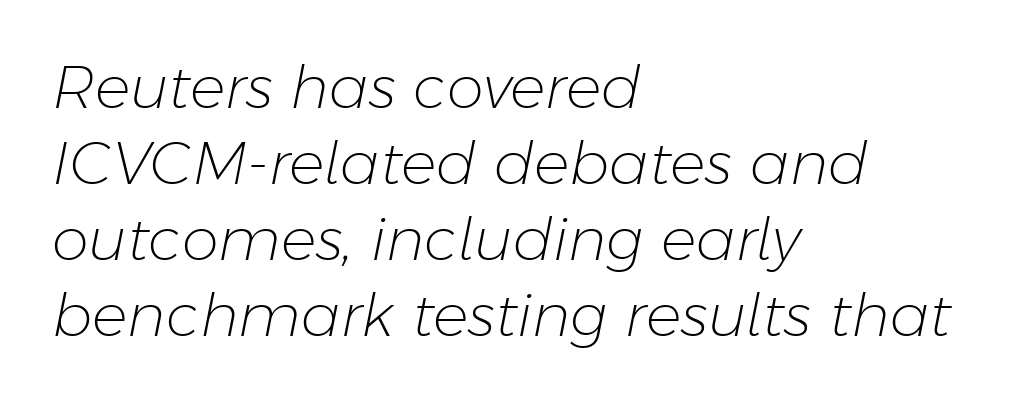
Descenders hang freely into open space. Spacing between characters is what you'd get straight out of the box. The line-height multiplier appears to be the usual default. The typography opts for an oblique posture over an upright one. Each stroke keeps to a modest, everyday thickness or less. Spacing verdict: proportional, widths tailored to each character.
